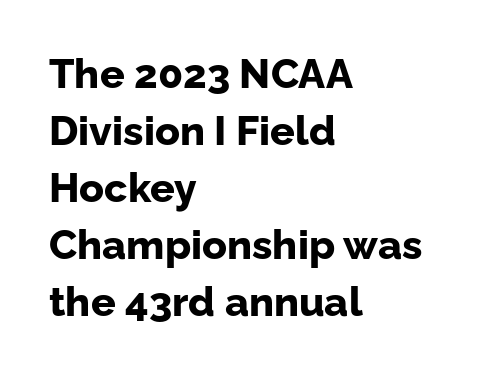
{"serif": "no", "italic": "no", "bold": "yes", "weight": "bold", "width": "normal", "stroke_contrast": "low", "x_height": "medium", "monospaced": "no", "underline": "no", "align": "left", "line_spacing": "normal", "line_spacing_ratio": 1.39, "letter_spacing": "normal", "letter_spacing_em": 0.0, "glyph_px": 41}
